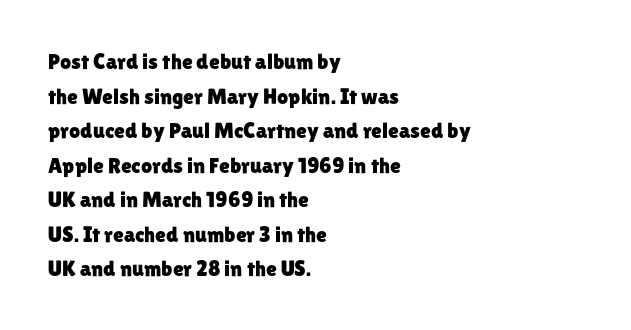
Q: Is the text italic (slanted)? A: No, it is upright.
Q: Is the text underlined? A: No.
Q: How is the paragraph aligned? A: Left-aligned.
Q: Is the spacing between letters normal or unusually wide? A: Normal.
Q: Is the spacing between lines tight, normal or loose? A: Normal.
